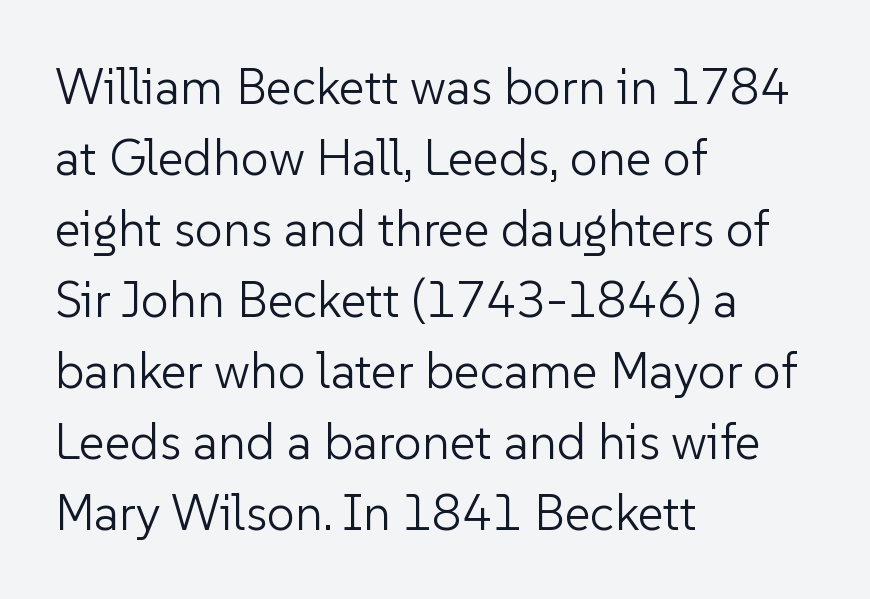
The image shows 50 px light sans-serif type, upright; set left-aligned, normal line spacing (1.42x), normal letter spacing, not underlined; low stroke contrast and a medium x-height.
